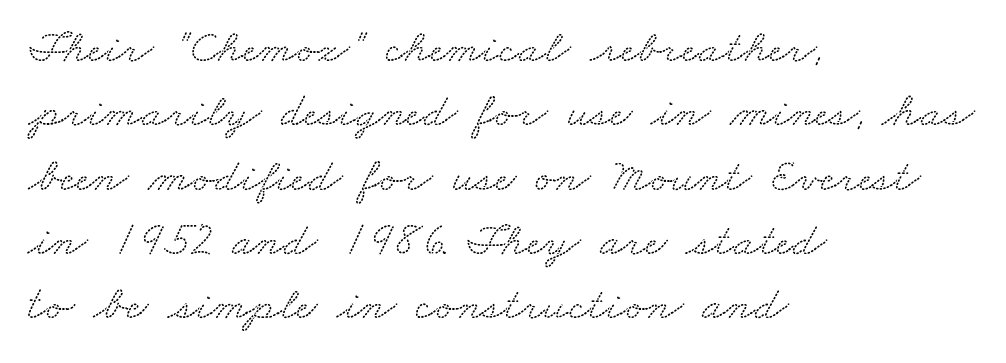
The image shows 48 px wide type; set left-aligned, normal line spacing (1.34x), normal letter spacing, not underlined; low stroke contrast and a small x-height.
